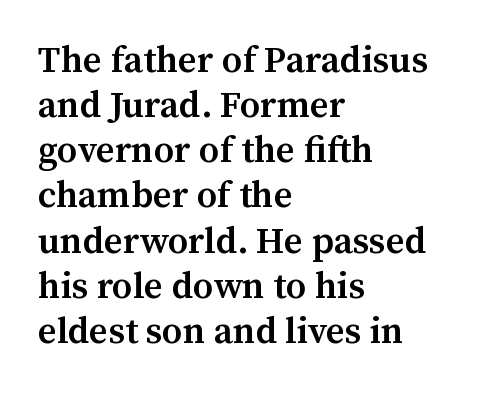
Varying glyph widths throughout — classic text-font behaviour. Firm but not heavy-handed strokes: this text is semibold. Here the glyphs are tracked normally, forming tight word shapes. Horizontal alignment here is leftward, the default for most running prose.
